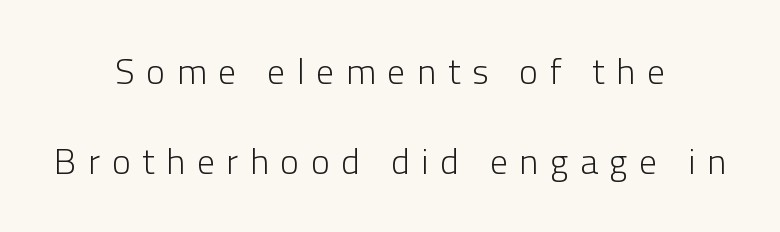
{"serif": "no", "italic": "no", "bold": "no", "weight": "light", "width": "normal", "stroke_contrast": "low", "x_height": "medium", "monospaced": "no", "underline": "no", "align": "center", "line_spacing": "loose", "line_spacing_ratio": 2.49, "letter_spacing": "wide", "letter_spacing_em": 0.32, "glyph_px": 36}
